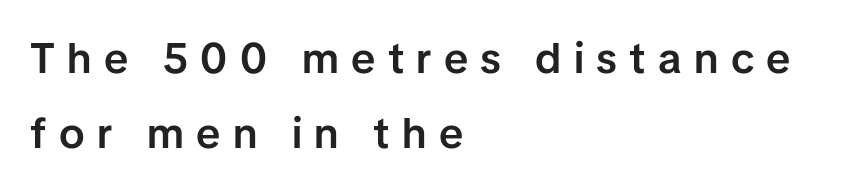
The image shows 43 px semibold sans-serif type, upright; set left-aligned, line spacing 1.74x, unusually wide letter spacing (+0.29 em), not underlined; low stroke contrast and a medium x-height.
